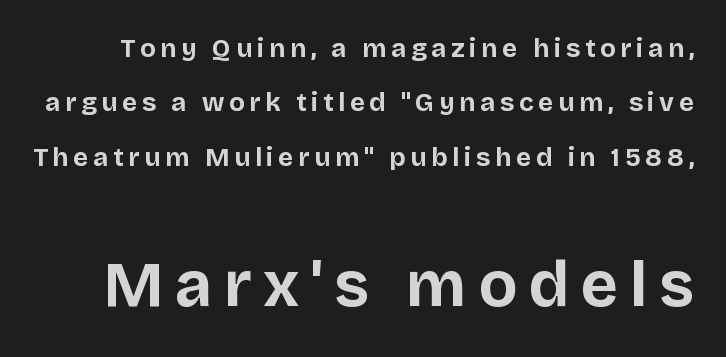
Vertical spacing — loose. Descender tails drop into unmarked territory. Type size steps up from the first block to the second. On the weight axis this lands at bold, roughly 700. Note the varied advance widths — an 'i' is clearly narrower than an 'm'. Typographically, this falls in the sans-serif category.
